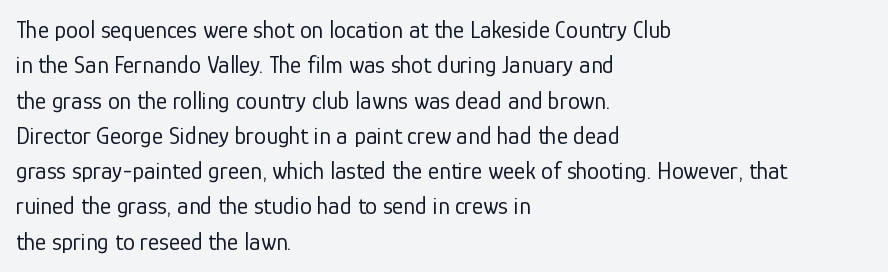
The image shows 24 px text type, upright; set left-aligned, normal line spacing (1.47x), normal letter spacing, not underlined.
